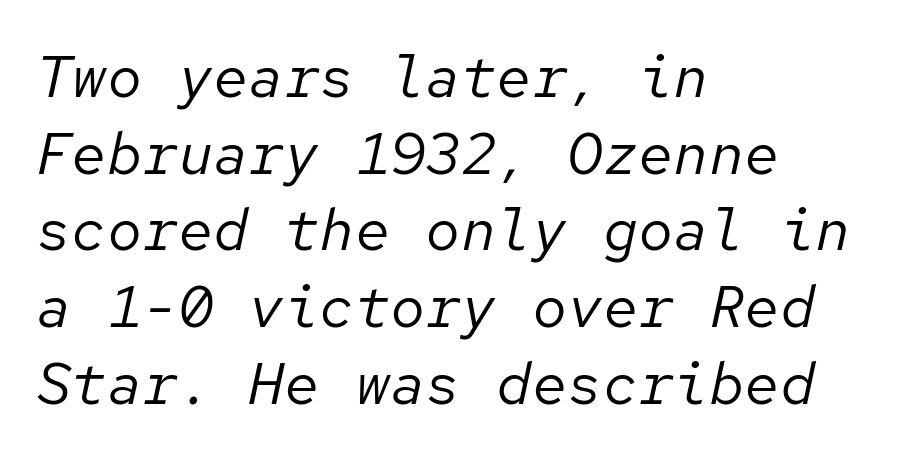
The image shows 59 px regular-weight type, italic (leaning right), monospaced; set left-aligned, normal line spacing (1.3x), normal letter spacing, not underlined; low stroke contrast and a medium x-height.
